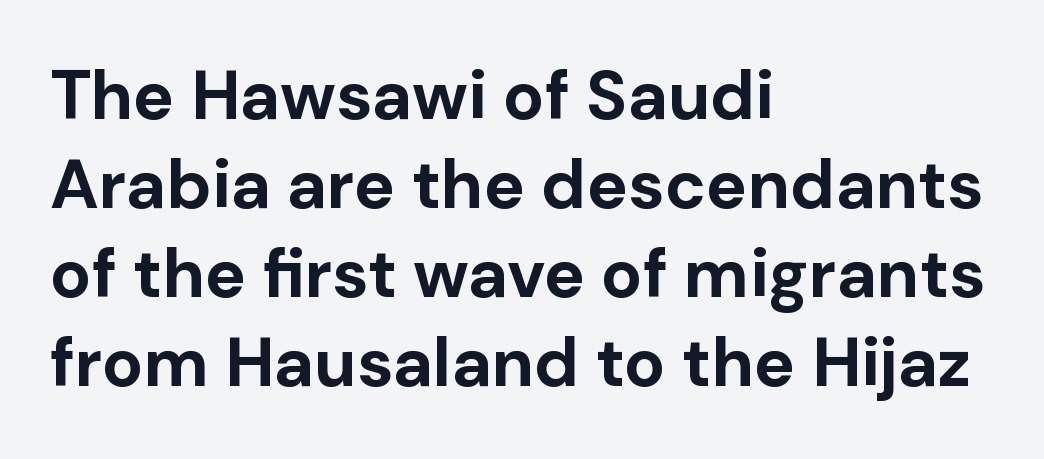
Q: Is the text bold? A: Yes.
Q: Is the text italic (slanted)? A: No, it is upright.
Q: Is the typeface a serif or a sans-serif typeface? A: Sans-serif.
Q: Is the text underlined? A: No.
Q: How is the paragraph aligned? A: Left-aligned.
Q: Is the spacing between letters normal or unusually wide? A: Normal.
Q: Is the spacing between lines tight, normal or loose? A: Normal.
Q: Width (condensed, normal, or wide)? A: Normal.
Q: Stroke contrast? A: Low.
Q: x-height? A: Medium.
Q: Monospaced? A: No.
